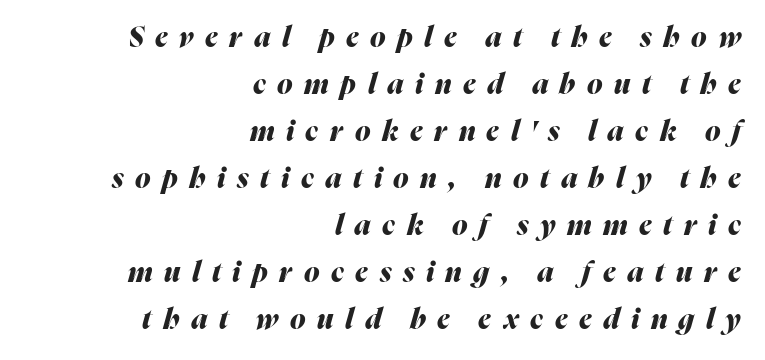
Q: Is the text bold? A: Yes.
Q: Is the text italic (slanted)? A: Yes, it leans right by about 16 degrees.
Q: Is the text underlined? A: No.
Q: How is the paragraph aligned? A: Right-aligned.
Q: Is the spacing between letters normal or unusually wide? A: Unusually wide.
Q: Is the spacing between lines tight, normal or loose? A: Normal.
Q: Width (condensed, normal, or wide)? A: Normal.
Q: Stroke contrast? A: Medium.
Q: x-height? A: Medium.
Q: Monospaced? A: No.
